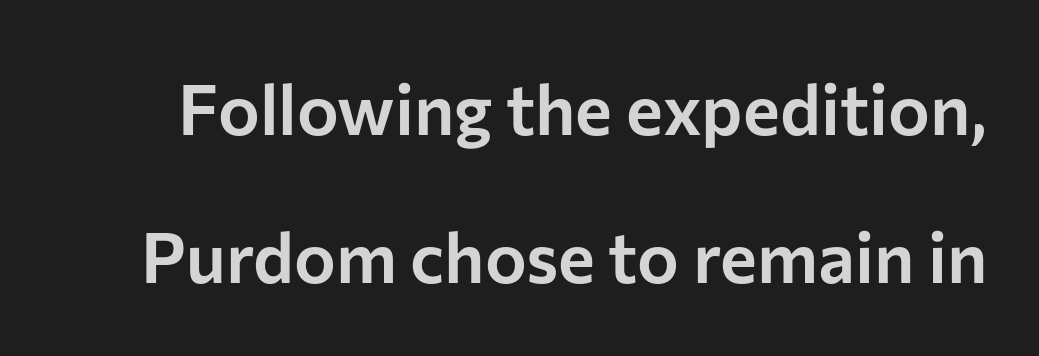
Q: Is the text italic (slanted)? A: No, it is upright.
Q: Is the typeface a serif or a sans-serif typeface? A: Sans-serif.
Q: Is the text underlined? A: No.
Q: Is the spacing between letters normal or unusually wide? A: Normal.
Q: Is the spacing between lines tight, normal or loose? A: Loose.
Q: Width (condensed, normal, or wide)? A: Normal.
Q: Stroke contrast? A: Low.
Q: x-height? A: Medium.
Q: Monospaced? A: No.
